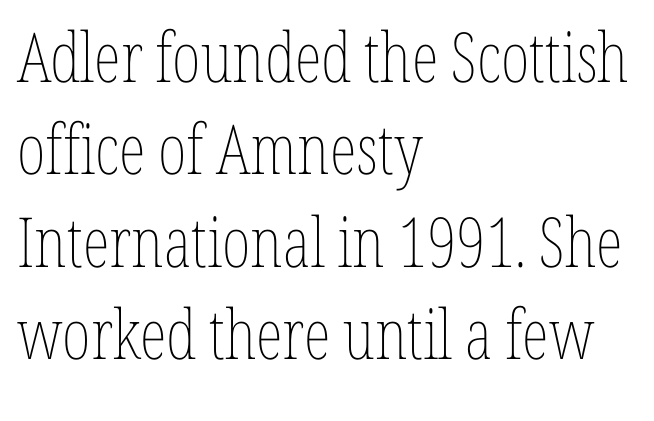
The lettering holds an erect, upright posture throughout. The space between consecutive lines is moderate. Weight: not bold — regular or lighter. Here the designer chose a conventional face with non-uniform glyph widths.
